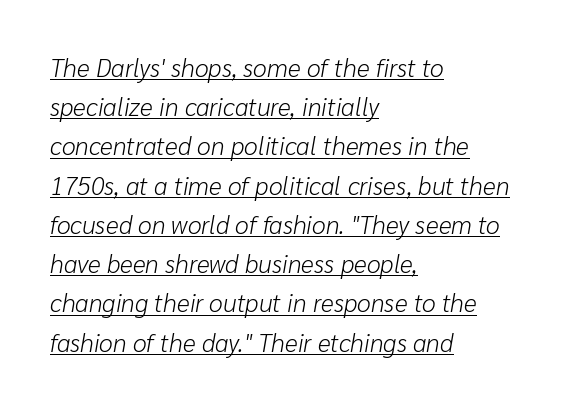
{"italic": "yes", "lean": "right", "slant_degrees": 10, "bold": "no", "underline": "yes", "align": "left", "line_spacing": "normal", "line_spacing_ratio": 1.57, "letter_spacing": "normal", "letter_spacing_em": 0.0, "glyph_px": 25}
